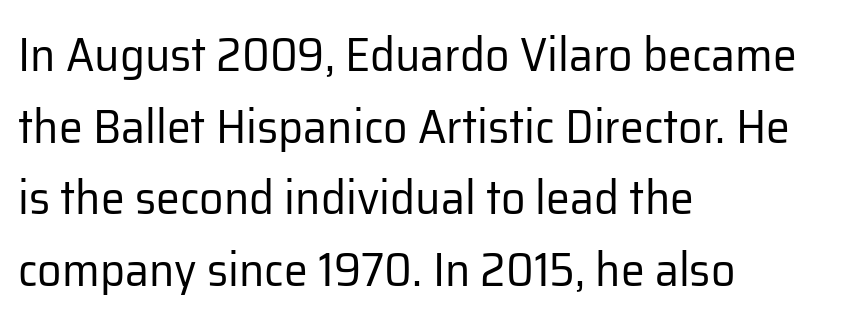
Q: Is the text bold? A: No.
Q: Is the text italic (slanted)? A: No, it is upright.
Q: Is the typeface a serif or a sans-serif typeface? A: Sans-serif.
Q: Is the text underlined? A: No.
Q: How is the paragraph aligned? A: Left-aligned.
Q: Is the spacing between letters normal or unusually wide? A: Normal.
Q: Is the spacing between lines tight, normal or loose? A: Normal.
Q: Width (condensed, normal, or wide)? A: Normal.
Q: Stroke contrast? A: Low.
Q: x-height? A: Medium.
Q: Monospaced? A: No.
